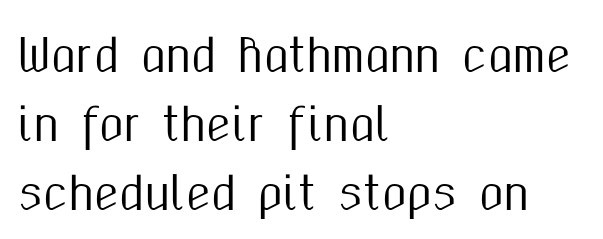
Q: Is the text italic (slanted)? A: No, it is upright.
Q: Is the typeface a serif or a sans-serif typeface? A: Sans-serif.
Q: Is the text underlined? A: No.
Q: How is the paragraph aligned? A: Left-aligned.
Q: Is the spacing between letters normal or unusually wide? A: Normal.
Q: Is the spacing between lines tight, normal or loose? A: Normal.
Q: Width (condensed, normal, or wide)? A: Condensed.
Q: Stroke contrast? A: Medium.
Q: x-height? A: Medium.
Q: Monospaced? A: No.
